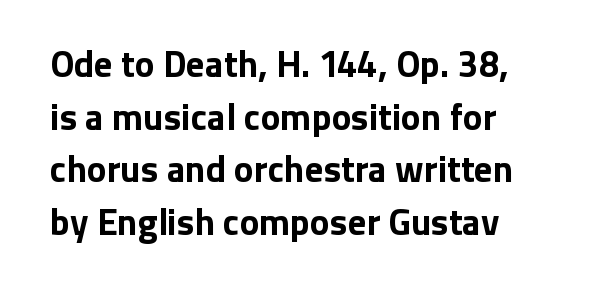
The image shows 37 px bold sans-serif type, upright; set normal line spacing (1.42x), normal letter spacing, not underlined; low stroke contrast and a medium x-height.
